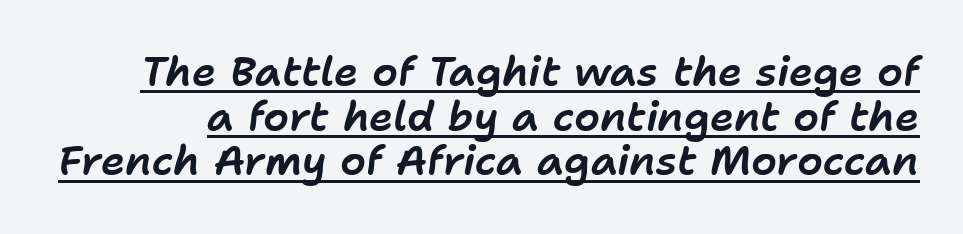
The image shows 41 px text type, italic (leaning right); set tight line spacing (1.09x), normal letter spacing, underlined; low stroke contrast and a medium x-height.
